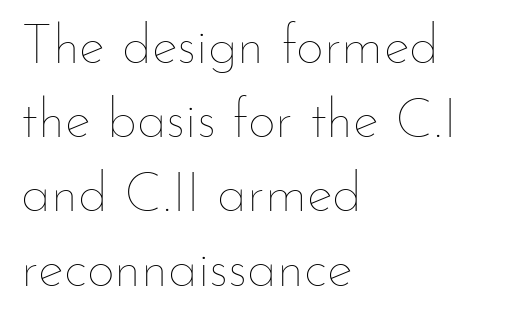
Q: Is the text bold? A: No.
Q: Is the text italic (slanted)? A: No, it is upright.
Q: Is the text underlined? A: No.
Q: How is the paragraph aligned? A: Left-aligned.
Q: Is the spacing between letters normal or unusually wide? A: Normal.
Q: Is the spacing between lines tight, normal or loose? A: Normal.
Q: Width (condensed, normal, or wide)? A: Normal.
Q: Stroke contrast? A: Low.
Q: x-height? A: Small.
Q: Monospaced? A: No.
